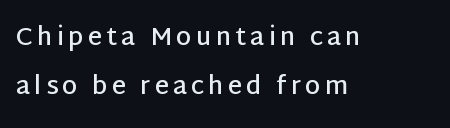
Q: Is the text bold? A: Semi-bold.
Q: Is the text italic (slanted)? A: No, it is upright.
Q: Is the text underlined? A: No.
Q: How is the paragraph aligned? A: Left-aligned.
Q: Is the spacing between lines tight, normal or loose? A: Loose.
